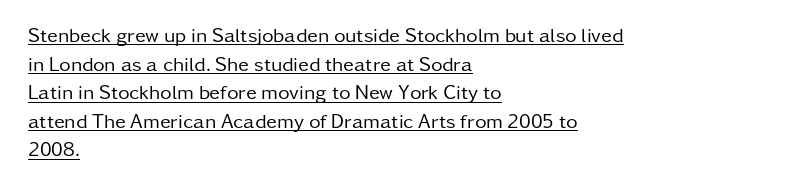
Q: Is the text bold? A: No.
Q: Is the text italic (slanted)? A: No, it is upright.
Q: Is the text underlined? A: Yes.
Q: How is the paragraph aligned? A: Left-aligned.
Q: Is the spacing between letters normal or unusually wide? A: Normal.
Q: Is the spacing between lines tight, normal or loose? A: Normal.
